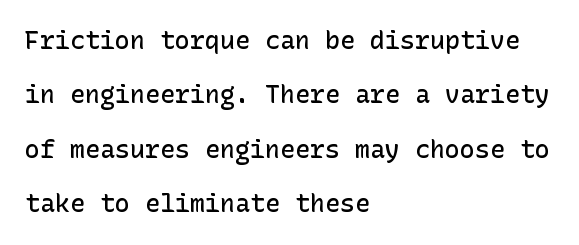
Q: Is the text bold? A: Semi-bold.
Q: Is the text italic (slanted)? A: No, it is upright.
Q: Is the text underlined? A: No.
Q: How is the paragraph aligned? A: Left-aligned.
Q: Is the spacing between letters normal or unusually wide? A: Normal.
Q: Is the spacing between lines tight, normal or loose? A: Loose.
